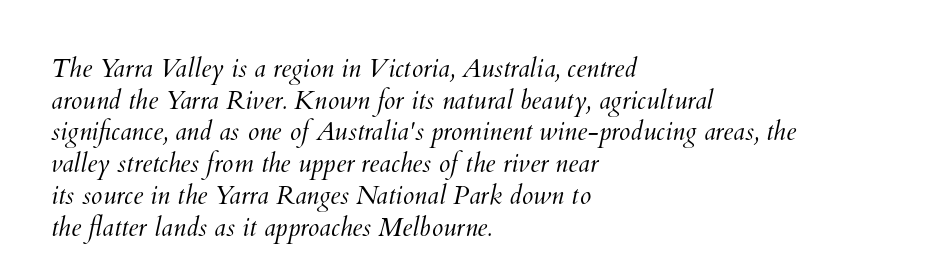
The image shows 26 px text type; set left-aligned, line spacing 1.22x, normal letter spacing, not underlined.
